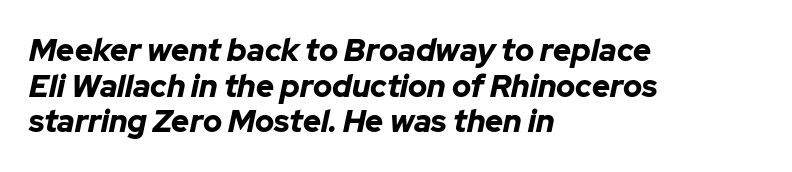
The image shows 31 px bold type, italic (leaning right); set left-aligned, tight line spacing (1.15x), normal letter spacing, not underlined; low stroke contrast and a medium x-height.
